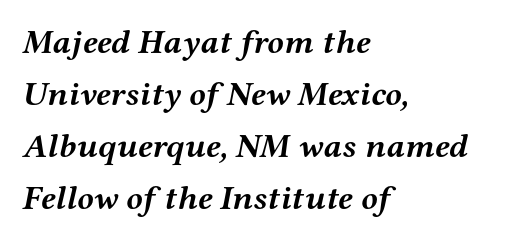
The image shows 34 px semibold, wide serif type, italic (leaning right); set left-aligned, normal line spacing (1.53x), normal letter spacing, not underlined; medium stroke contrast and a medium x-height.
